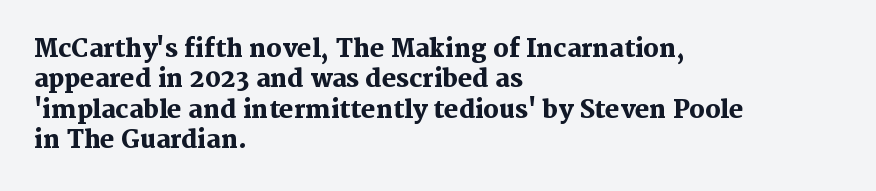
The glyphs are unaccompanied by any horizontal stroke below them. The leading is moderate, giving the passage an even texture. Left-aligned paragraph, ragged on the right. A full-strength bold gives these letters their thick strokes. This sample uses an upright cut, with every glyph sitting square on the baseline.
